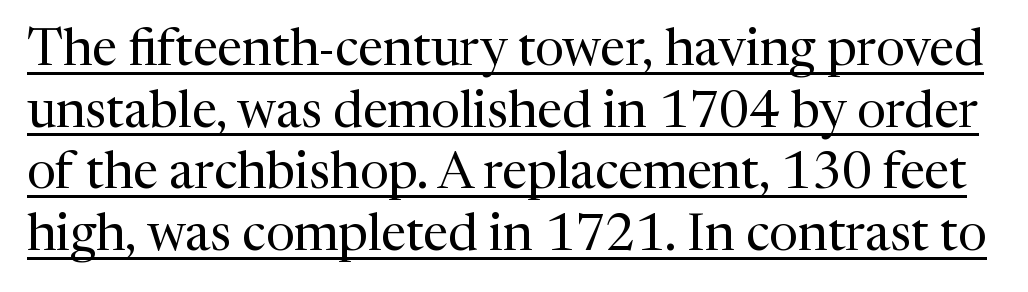
{"serif": "yes", "italic": "no", "bold": "no", "weight": "regular", "width": "normal", "stroke_contrast": "medium", "x_height": "medium", "monospaced": "no", "underline": "yes", "line_spacing_ratio": 1.21, "letter_spacing": "normal", "letter_spacing_em": 0.0, "glyph_px": 51}
